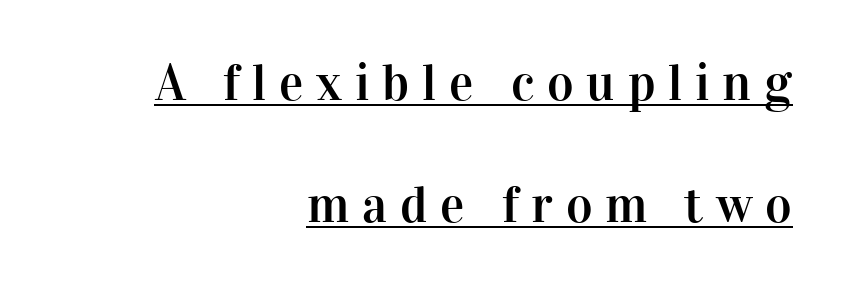
The image shows 51 px serif type, upright; set right-aligned, loose line spacing (2.39x), unusually wide letter spacing (+0.25 em), underlined; high stroke contrast and a medium x-height.
